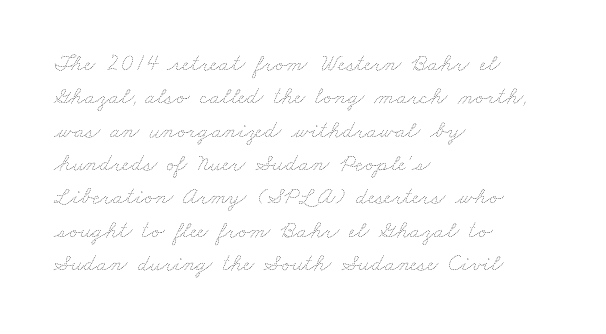
Q: Is the text bold? A: No.
Q: Is the text underlined? A: No.
Q: How is the paragraph aligned? A: Left-aligned.
Q: Is the spacing between letters normal or unusually wide? A: Normal.
Q: Is the spacing between lines tight, normal or loose? A: Normal.
